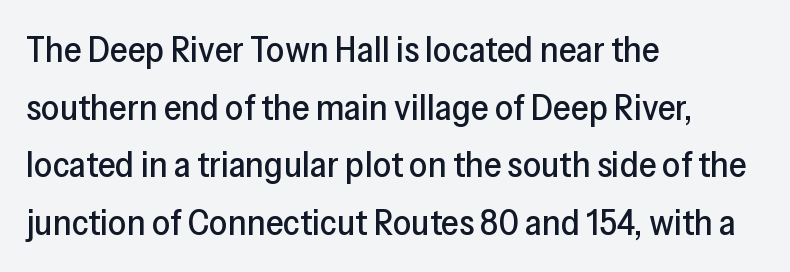
Q: Is the text italic (slanted)? A: No, it is upright.
Q: Is the typeface a serif or a sans-serif typeface? A: Sans-serif.
Q: Is the text underlined? A: No.
Q: How is the paragraph aligned? A: Left-aligned.
Q: Is the spacing between letters normal or unusually wide? A: Normal.
Q: Is the spacing between lines tight, normal or loose? A: Normal.
Q: Width (condensed, normal, or wide)? A: Normal.
Q: Stroke contrast? A: Low.
Q: x-height? A: Medium.
Q: Monospaced? A: No.
